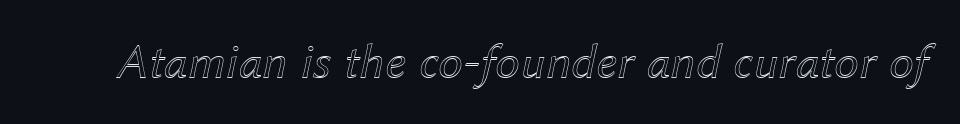
{"italic": "yes", "lean": "right", "slant_degrees": 12, "width": "normal", "x_height": "medium", "monospaced": "no", "underline": "no", "letter_spacing": "normal", "letter_spacing_em": 0.0, "glyph_px": 50}
